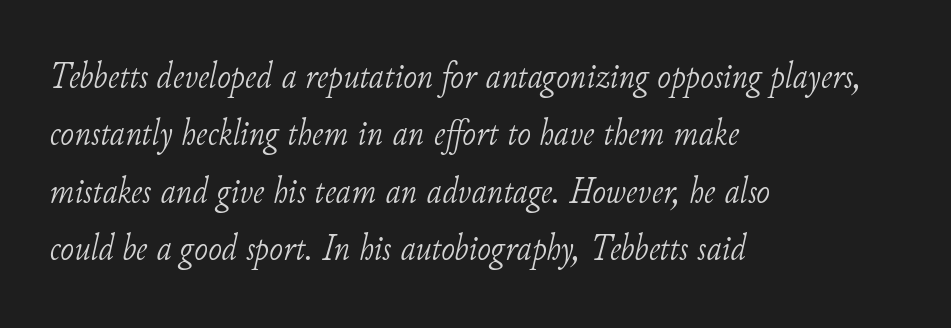
The image shows 37 px light serif type, italic (leaning right); set left-aligned, normal line spacing (1.55x), normal letter spacing, not underlined; low stroke contrast and a small x-height.
